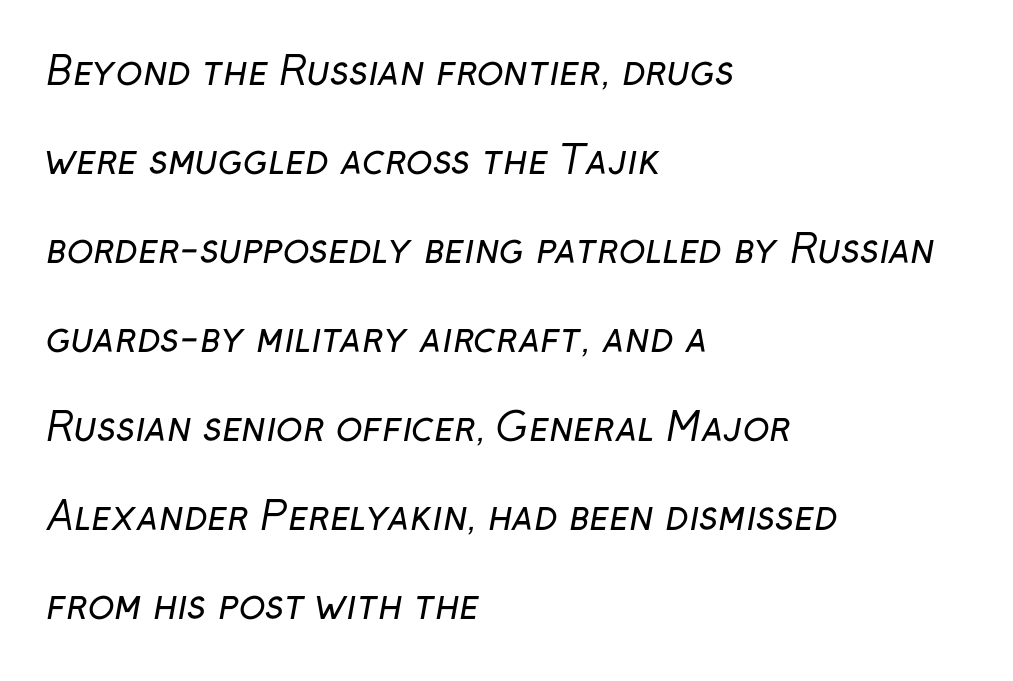
{"serif": "no", "bold": "no", "weight": "regular", "width": "normal", "stroke_contrast": "low", "x_height": "medium", "monospaced": "no", "underline": "no", "align": "left", "line_spacing": "loose", "line_spacing_ratio": 2.28, "letter_spacing": "normal", "letter_spacing_em": 0.0, "glyph_px": 39}
